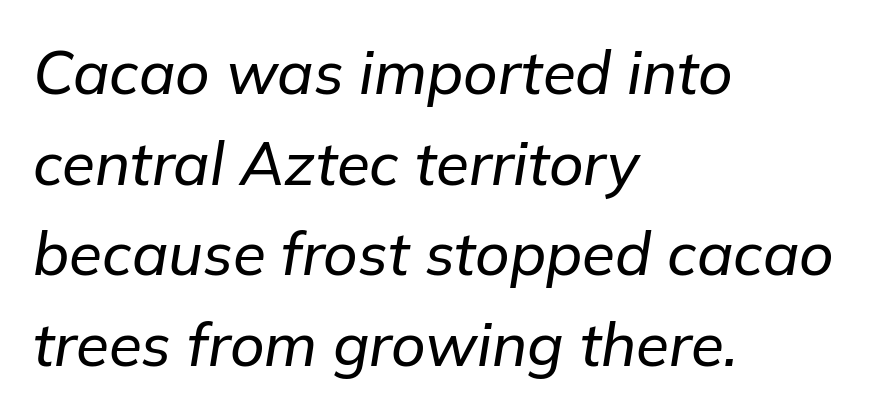
Q: Is the text italic (slanted)? A: Yes, it leans right by about 9 degrees.
Q: Is the text underlined? A: No.
Q: How is the paragraph aligned? A: Left-aligned.
Q: Is the spacing between letters normal or unusually wide? A: Normal.
Q: Is the spacing between lines tight, normal or loose? A: Normal.
Q: Width (condensed, normal, or wide)? A: Normal.
Q: Stroke contrast? A: Low.
Q: x-height? A: Medium.
Q: Monospaced? A: No.
